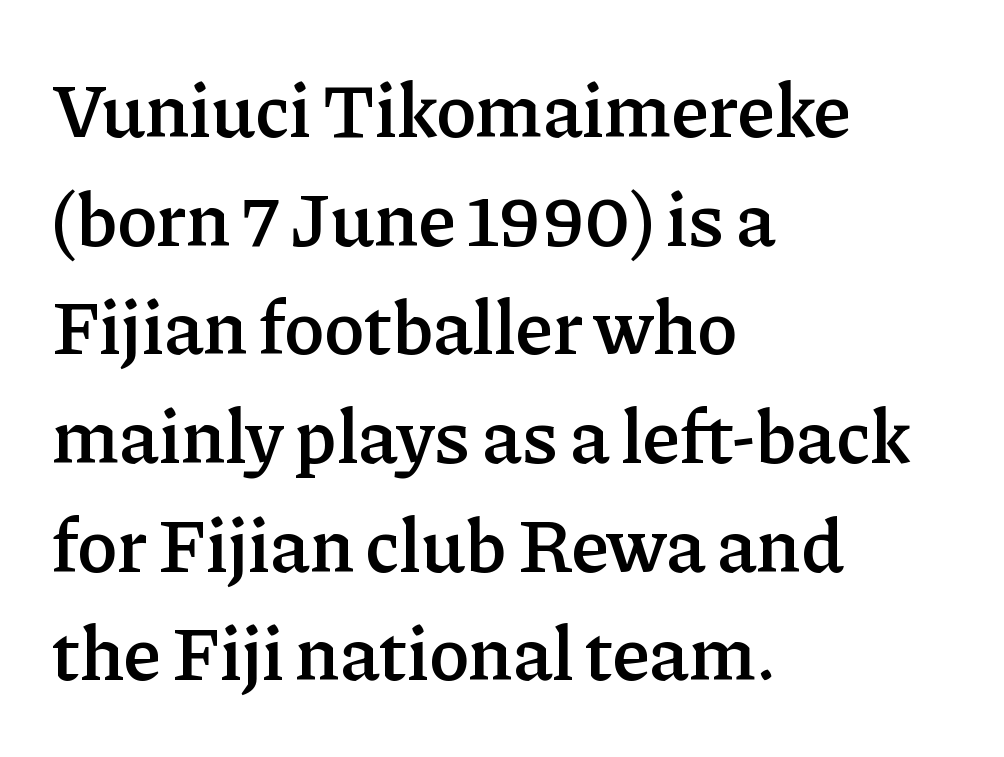
Q: Is the text bold? A: Semi-bold.
Q: Is the text italic (slanted)? A: No, it is upright.
Q: Is the typeface a serif or a sans-serif typeface? A: Serif.
Q: Is the text underlined? A: No.
Q: How is the paragraph aligned? A: Left-aligned.
Q: Is the spacing between letters normal or unusually wide? A: Normal.
Q: Is the spacing between lines tight, normal or loose? A: Normal.
Q: Width (condensed, normal, or wide)? A: Normal.
Q: Stroke contrast? A: Low.
Q: x-height? A: Medium.
Q: Monospaced? A: No.
